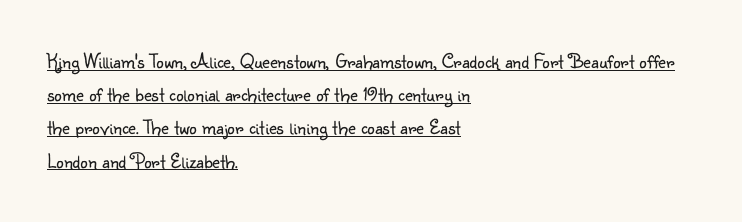
Think standard paragraph weight, or any step lighter than that. The typography opts for an upright posture over an oblique one. The rag falls on the right side of this text block. The face used here appears with an underline applied. Leading: standard. Here the glyphs are tracked normally, forming tight word shapes.
